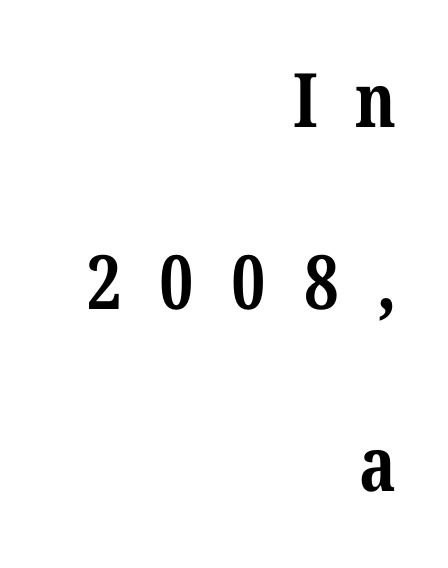
{"serif": "yes", "italic": "no", "bold": "yes", "weight": "bold", "width": "normal", "stroke_contrast": "medium", "x_height": "medium", "monospaced": "no", "underline": "no", "align": "right", "line_spacing": "loose", "line_spacing_ratio": 2.43, "letter_spacing": "wide", "letter_spacing_em": 0.5, "glyph_px": 75}
